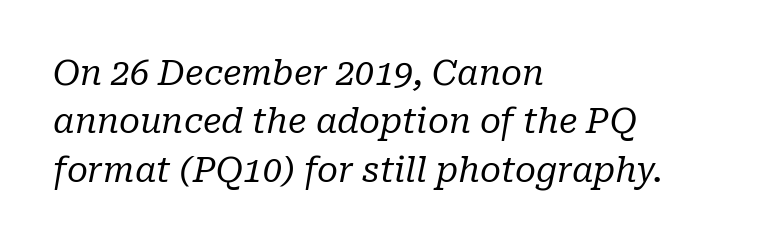
Vertical stems look standard width or narrower in stroke. In CSS terms this would be text-align: left. You can tell from the footed stems that serif type was used. Is the type slanted? Yes — the strokes lean at a clear angle. Is the letter spacing exaggerated? No — it looks like the ordinary default.
